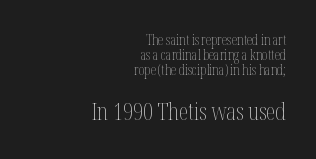
Q: Is the text bold? A: No.
Q: Is the text italic (slanted)? A: No, it is upright.
Q: Is the text underlined? A: No.
Q: How is the paragraph aligned? A: Right-aligned.
Q: Is the spacing between letters normal or unusually wide? A: Normal.
Q: Is the spacing between lines tight, normal or loose? A: Tight.
Q: Which block of text is set in a larger size, the first (top) or the second (bottom)? A: The second (bottom) one.
